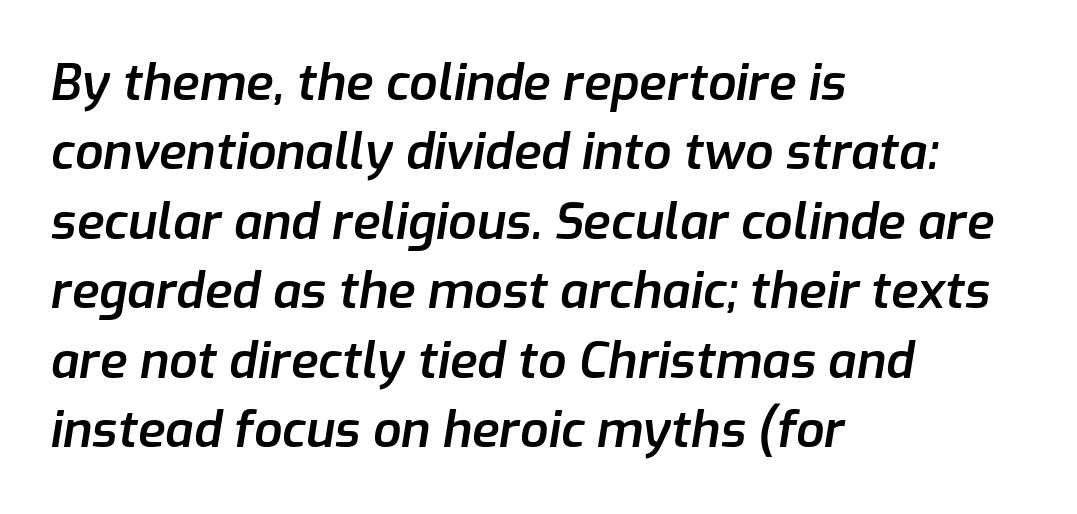
Q: Is the text bold? A: Semi-bold.
Q: Is the text italic (slanted)? A: Yes, it leans right by about 9 degrees.
Q: Is the text underlined? A: No.
Q: How is the paragraph aligned? A: Left-aligned.
Q: Is the spacing between letters normal or unusually wide? A: Normal.
Q: Is the spacing between lines tight, normal or loose? A: Normal.
Q: Width (condensed, normal, or wide)? A: Normal.
Q: Stroke contrast? A: Low.
Q: x-height? A: Medium.
Q: Monospaced? A: No.
